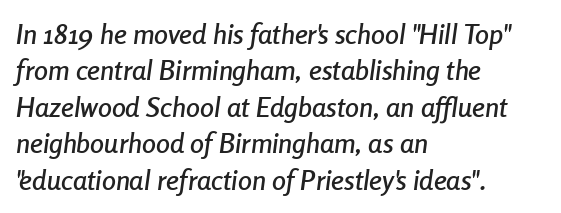
Spacing verdict: proportional, widths tailored to each character. Horizontal bands of white between lines are of average thickness. These lines are set flush left with a ragged right edge. The specimen reads as italic at a glance. Glyph-to-glyph distance matches everyday printed text. The foot of each line stays bare and open.
